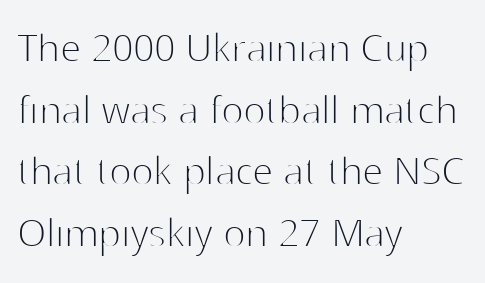
Q: Is the text bold? A: No.
Q: Is the text italic (slanted)? A: No, it is upright.
Q: Is the typeface a serif or a sans-serif typeface? A: Sans-serif.
Q: Is the text underlined? A: No.
Q: How is the paragraph aligned? A: Left-aligned.
Q: Is the spacing between letters normal or unusually wide? A: Normal.
Q: Is the spacing between lines tight, normal or loose? A: Normal.
Q: Width (condensed, normal, or wide)? A: Normal.
Q: Stroke contrast? A: High.
Q: x-height? A: Medium.
Q: Monospaced? A: No.
